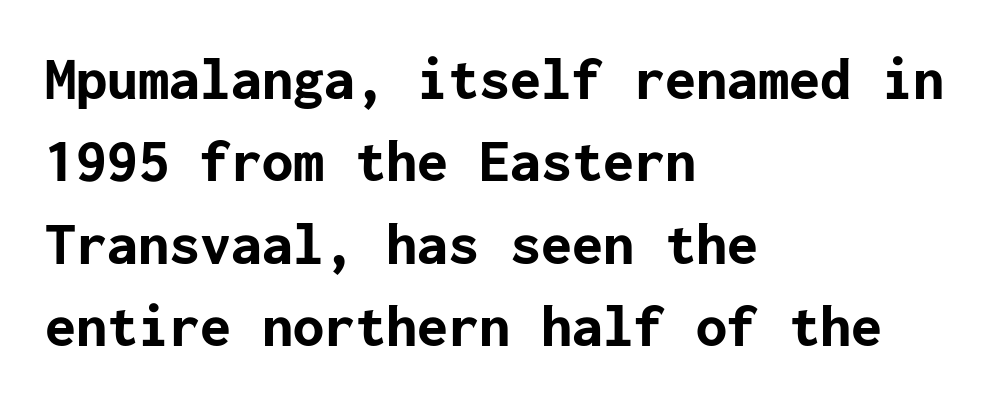
Q: Is the text bold? A: Yes.
Q: Is the text italic (slanted)? A: No, it is upright.
Q: Is the typeface a serif or a sans-serif typeface? A: Sans-serif.
Q: Is the text underlined? A: No.
Q: How is the paragraph aligned? A: Left-aligned.
Q: Is the spacing between letters normal or unusually wide? A: Normal.
Q: Is the spacing between lines tight, normal or loose? A: Normal.
Q: Width (condensed, normal, or wide)? A: Normal.
Q: Stroke contrast? A: Low.
Q: x-height? A: Medium.
